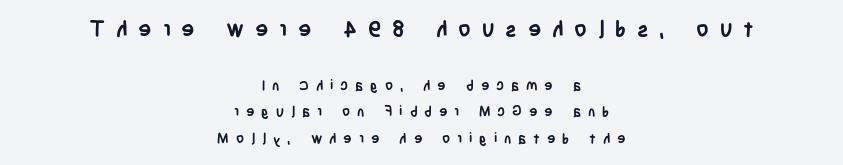
Q: Is the text bold? A: Yes.
Q: Is the text italic (slanted)? A: No, it is upright.
Q: Is the text underlined? A: No.
Q: How is the paragraph aligned? A: Centered.
Q: Is the spacing between letters normal or unusually wide? A: Unusually wide.
Q: Is the spacing between lines tight, normal or loose? A: Loose.
Q: Which block of text is set in a larger size, the first (top) or the second (bottom)? A: The first (top) one.
